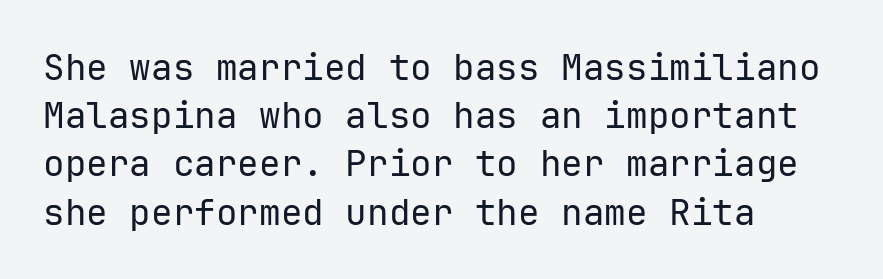
Q: Is the text bold? A: No.
Q: Is the text italic (slanted)? A: No, it is upright.
Q: Is the typeface a serif or a sans-serif typeface? A: Sans-serif.
Q: Is the text underlined? A: No.
Q: How is the paragraph aligned? A: Left-aligned.
Q: Is the spacing between letters normal or unusually wide? A: Normal.
Q: Is the spacing between lines tight, normal or loose? A: Normal.
Q: Width (condensed, normal, or wide)? A: Normal.
Q: Stroke contrast? A: Low.
Q: x-height? A: Medium.
Q: Monospaced? A: Yes.
